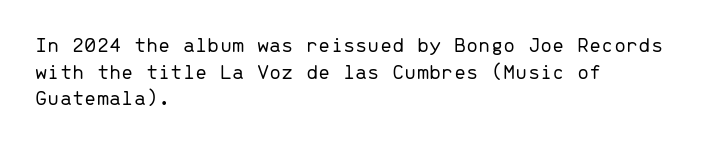
The face used here is rendered with its standard letterfit. The rag falls on the right side of this text block. The typeface has the unassuming heft of standard copy or less. Italic: no, the glyphs are upright roman.
